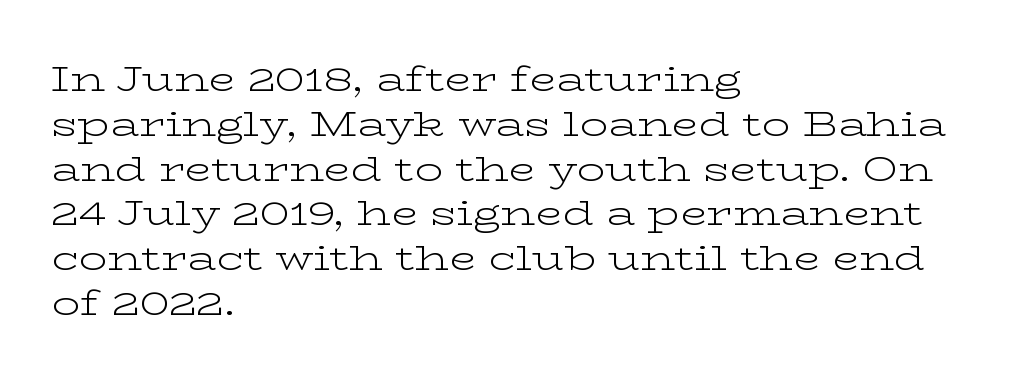
Q: Is the text bold? A: No.
Q: Is the text italic (slanted)? A: No, it is upright.
Q: Is the typeface a serif or a sans-serif typeface? A: Serif.
Q: Is the text underlined? A: No.
Q: How is the paragraph aligned? A: Left-aligned.
Q: Is the spacing between letters normal or unusually wide? A: Normal.
Q: Is the spacing between lines tight, normal or loose? A: Normal.
Q: Width (condensed, normal, or wide)? A: Wide.
Q: Stroke contrast? A: Low.
Q: x-height? A: Medium.
Q: Monospaced? A: No.
